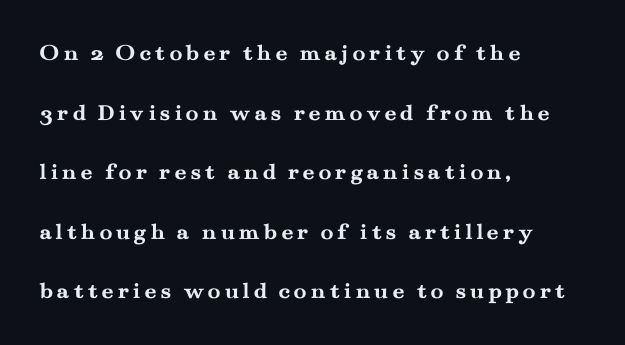
The line-height multiplier appears high, well above default. Ascenders rise straight up at ninety degrees. The paragraph has a hard left edge and a soft right edge. The zone under the glyphs is completely vacant. I'd describe the lettering as bold — thick and assertive.
